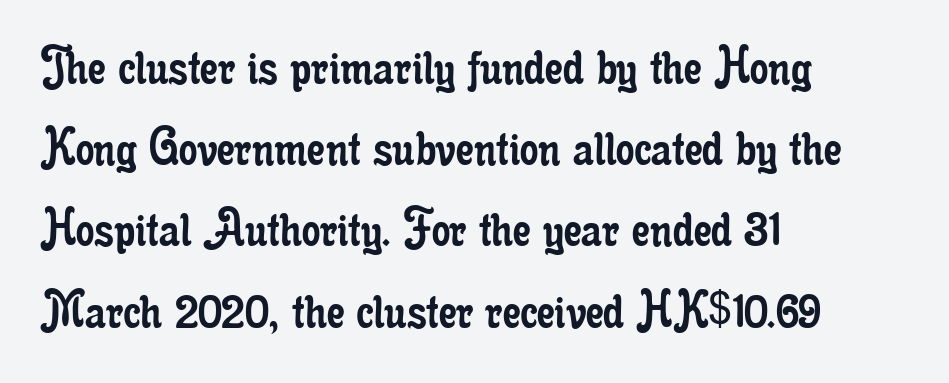
{"serif": "yes", "italic": "no", "bold": "no", "weight": "regular", "width": "condensed", "stroke_contrast": "low", "x_height": "small", "monospaced": "no", "underline": "no", "align": "left", "line_spacing": "normal", "line_spacing_ratio": 1.4, "letter_spacing": "normal", "letter_spacing_em": 0.0, "glyph_px": 58}
